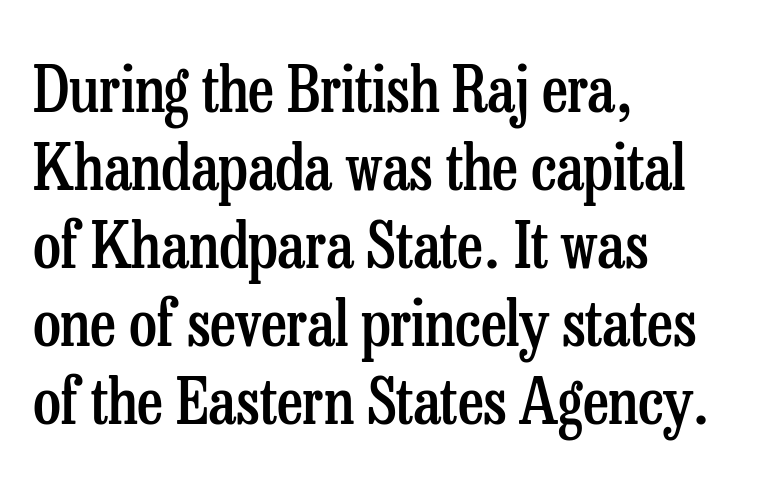
Serifs: yes, visible at the terminals of the letterforms. Is this a fixed-width face? No — the glyphs have proportional, varying widths. The strip under each line holds only bare page. In terms of posture, this sample is upright. Here the glyphs are tracked normally, forming tight word shapes. Weight check: semibold — heavier than regular, not quite bold.
